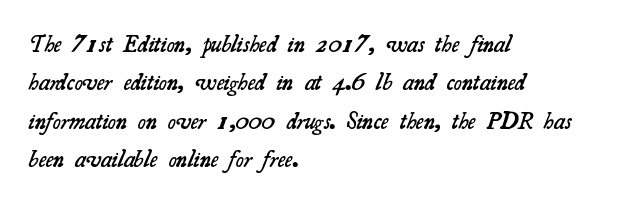
{"bold": "semi", "underline": "no", "align": "left", "line_spacing": "normal", "line_spacing_ratio": 1.6, "letter_spacing": "normal", "letter_spacing_em": 0.0, "glyph_px": 24}
